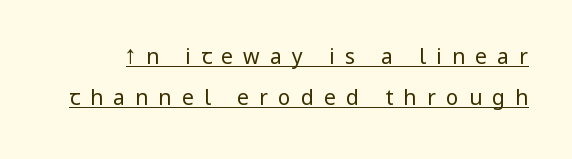
{"italic": "no", "bold": "no", "underline": "yes", "line_spacing": "loose", "line_spacing_ratio": 1.97, "letter_spacing": "wide", "letter_spacing_em": 0.49, "glyph_px": 21}
